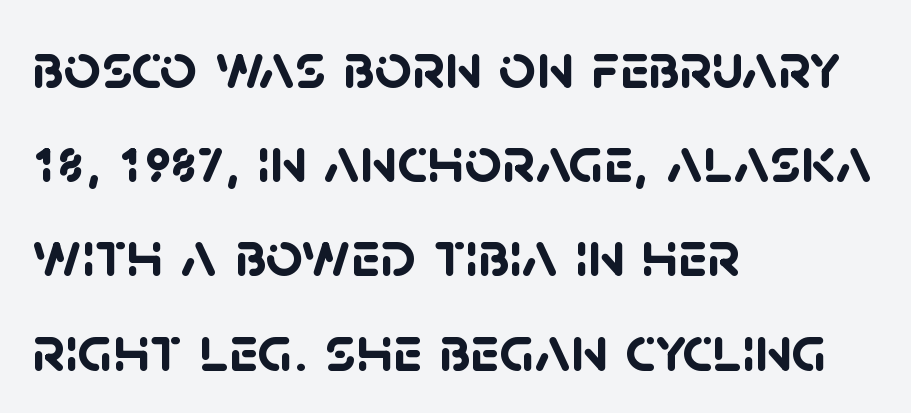
Q: Is the text bold? A: Yes.
Q: Is the typeface a serif or a sans-serif typeface? A: Sans-serif.
Q: Is the text underlined? A: No.
Q: How is the paragraph aligned? A: Left-aligned.
Q: Is the spacing between letters normal or unusually wide? A: Normal.
Q: Is the spacing between lines tight, normal or loose? A: Normal.
Q: Width (condensed, normal, or wide)? A: Normal.
Q: Stroke contrast? A: Low.
Q: x-height? A: Large.
Q: Monospaced? A: No.
